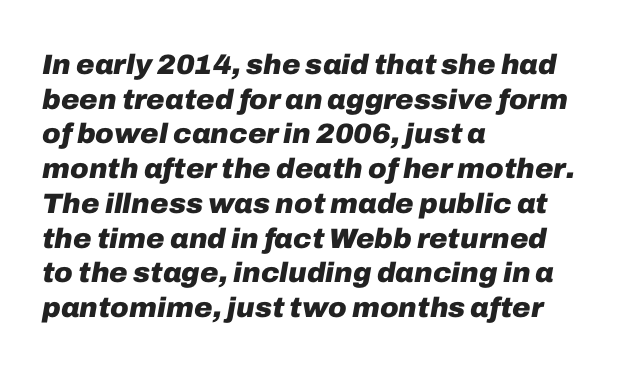
{"italic": "yes", "lean": "right", "slant_degrees": 10, "bold": "yes", "weight": "heavy", "width": "normal", "stroke_contrast": "low", "x_height": "medium", "monospaced": "no", "underline": "no", "align": "left", "line_spacing_ratio": 1.24, "letter_spacing": "normal", "letter_spacing_em": 0.0, "glyph_px": 28}
